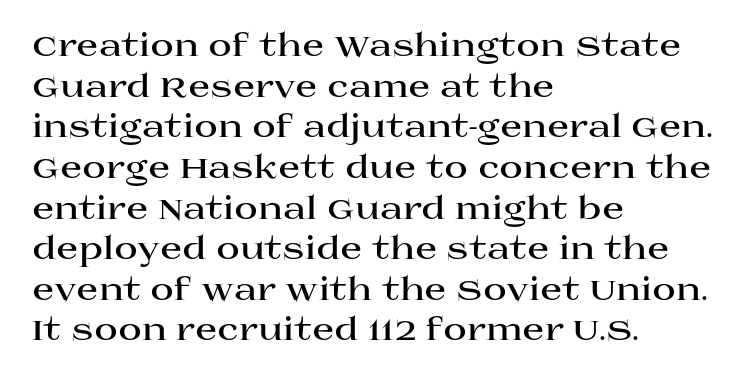
Whoever set this chose a conventional vertical rhythm. Old-style or modern, the face here clearly has serifs. This rendering leaves character spacing at its baseline value. Honestly, there is no underline to notice here at all. Thick stems and heavy bowls — unmistakably bold.
